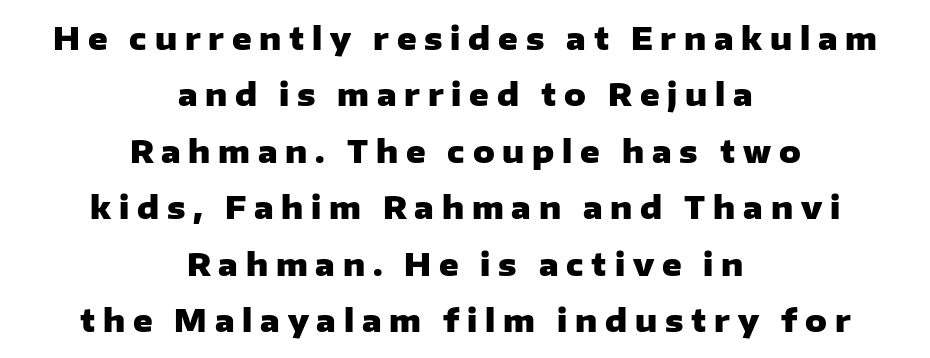
The image shows 30 px heavy, wide sans-serif type, upright; set centered, line spacing 1.88x, unusually wide letter spacing (+0.26 em), not underlined; low stroke contrast and a medium x-height.
